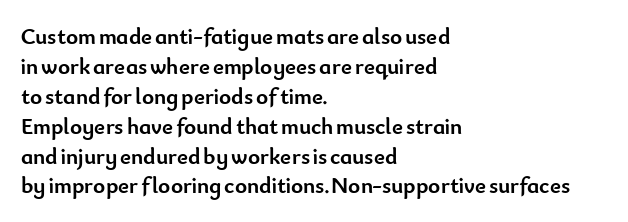
Q: Is the text bold? A: Yes.
Q: Is the text italic (slanted)? A: No, it is upright.
Q: Is the text underlined? A: No.
Q: How is the paragraph aligned? A: Left-aligned.
Q: Is the spacing between letters normal or unusually wide? A: Normal.
Q: Is the spacing between lines tight, normal or loose? A: Normal.
